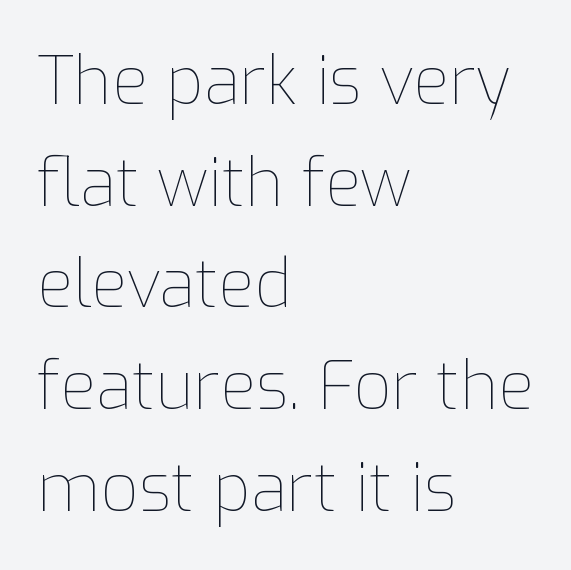
{"italic": "no", "bold": "no", "weight": "thin", "width": "normal", "stroke_contrast": "low", "x_height": "medium", "monospaced": "no", "underline": "no", "align": "left", "line_spacing": "normal", "line_spacing_ratio": 1.54, "letter_spacing": "normal", "letter_spacing_em": 0.0, "glyph_px": 66}
